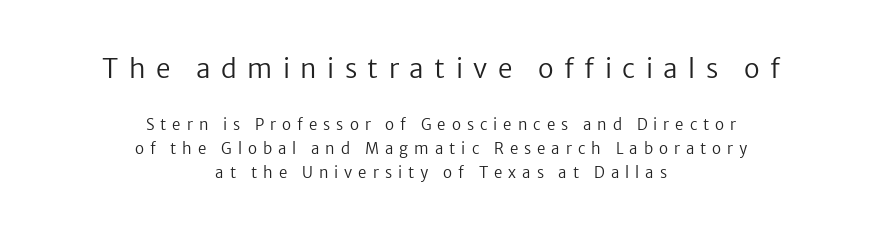
{"italic": "no", "bold": "no", "underline": "no", "align": "center", "line_spacing": "normal", "line_spacing_ratio": 1.61, "letter_spacing": "wide", "letter_spacing_em": 0.4, "larger_block": "first", "size_ratio": 1.73, "glyph_px": 26}
